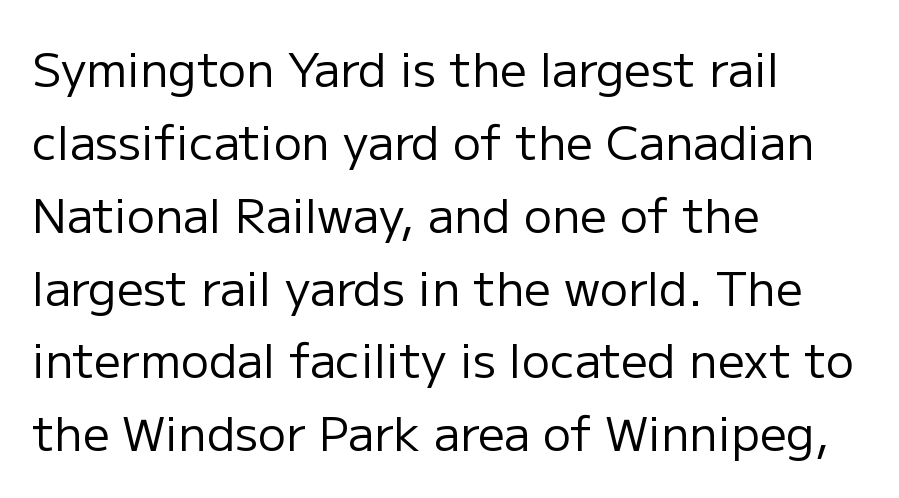
Only glyphs here, with clear space below each row. Weight class: somewhere from thin through regular. Do the characters align in a grid? No, the font is proportional. A typesetter would label this face a sans. How would I describe the line gaps? Plain and ordinary. In terms of letterspacing, this is plain default setting.
